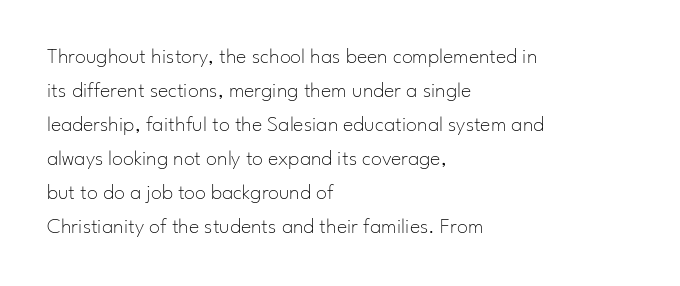
Q: Is the text bold? A: No.
Q: Is the text italic (slanted)? A: No, it is upright.
Q: Is the text underlined? A: No.
Q: How is the paragraph aligned? A: Left-aligned.
Q: Is the spacing between letters normal or unusually wide? A: Normal.
Q: Is the spacing between lines tight, normal or loose? A: Normal.
